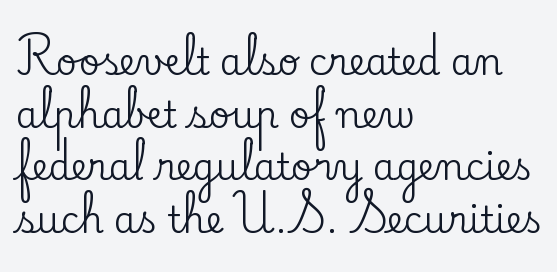
Varying glyph widths throughout — classic text-font behaviour. The type family on display is of the serif kind. Plain, unruled lines of type. A normal amount of white space separates one row of letters from the next. Characters follow at the spacing the type designer built in.
